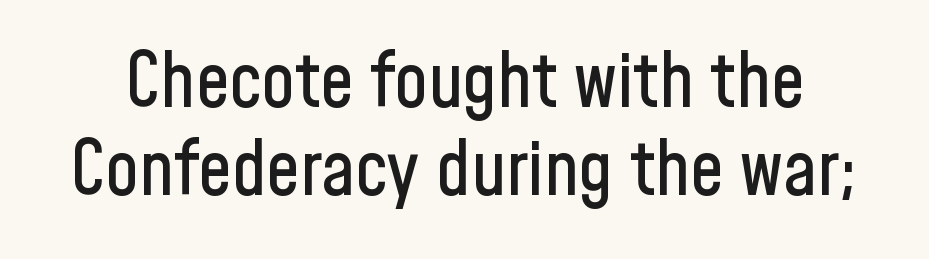
The image shows 75 px condensed sans-serif type, upright; set line spacing 1.18x, normal letter spacing, not underlined; low stroke contrast and a medium x-height.
